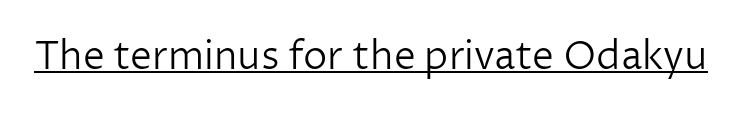
Q: Is the text bold? A: No.
Q: Is the text italic (slanted)? A: No, it is upright.
Q: Is the typeface a serif or a sans-serif typeface? A: Sans-serif.
Q: Is the text underlined? A: Yes.
Q: Is the spacing between letters normal or unusually wide? A: Normal.
Q: Width (condensed, normal, or wide)? A: Normal.
Q: Stroke contrast? A: Low.
Q: x-height? A: Medium.
Q: Monospaced? A: No.
